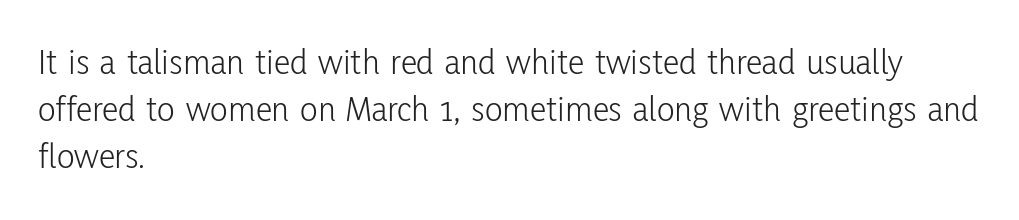
Bold? No — there's no thickening of the strokes. Where is the straight margin? On the left. Glyph-to-glyph distance matches everyday printed text. These lines are composed in type without serifs. The letters stand upright; this is a roman face. The rendering uses a moderate line-height, typical for paragraphs.
